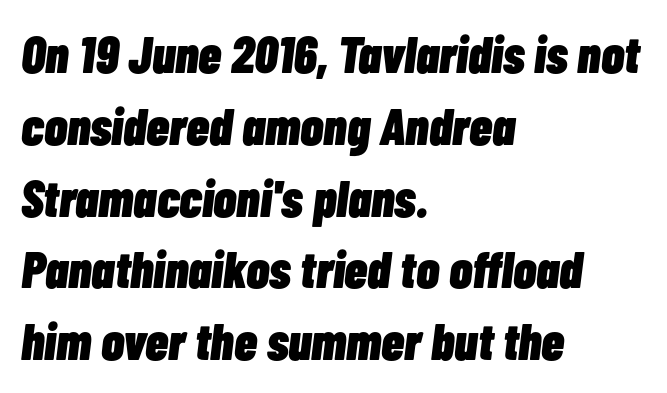
The image shows 52 px heavy, condensed type, italic (leaning right); set left-aligned, normal line spacing (1.38x), normal letter spacing, not underlined; low stroke contrast and a medium x-height.
